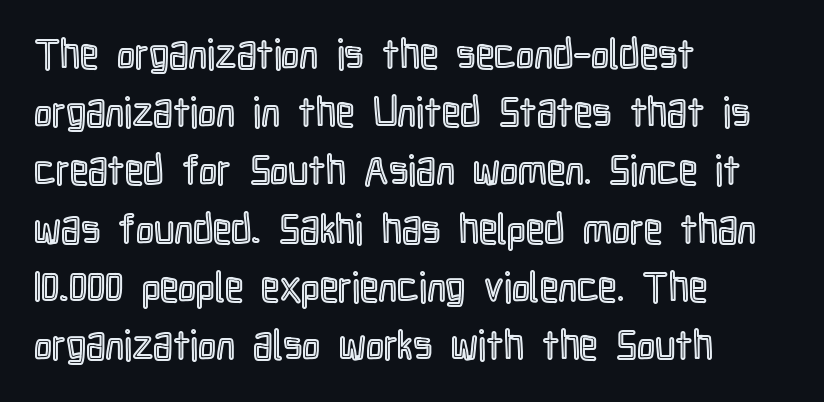
If you drew a line through each stem, it would be perfectly vertical. The letters advance in unequal steps, a hallmark of proportional type. Interline gaps are of average width in this sample. Only glyphs here, with clear space below each row. The rendering keeps characters at their native spacing. This rendering uses left alignment, leaving the right contour irregular.
